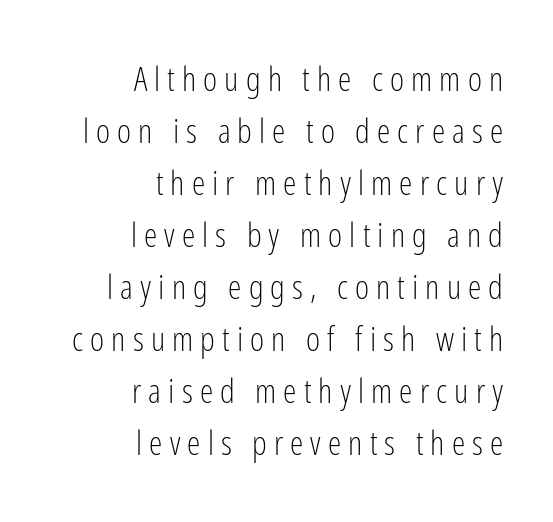
{"serif": "no", "italic": "no", "bold": "no", "weight": "light", "width": "condensed", "stroke_contrast": "low", "x_height": "medium", "monospaced": "no", "underline": "no", "align": "right", "line_spacing": "normal", "line_spacing_ratio": 1.53, "letter_spacing": "wide", "letter_spacing_em": 0.21, "glyph_px": 34}
